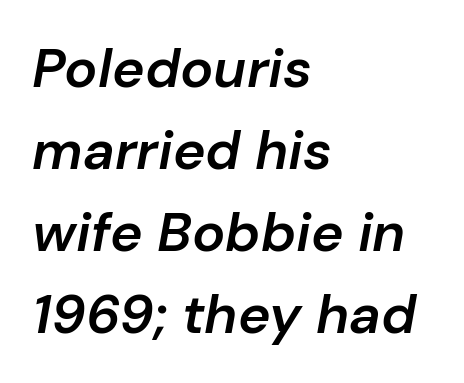
The image shows 55 px semibold type, italic (leaning right); set left-aligned, normal line spacing (1.49x), normal letter spacing, not underlined; low stroke contrast and a medium x-height.
